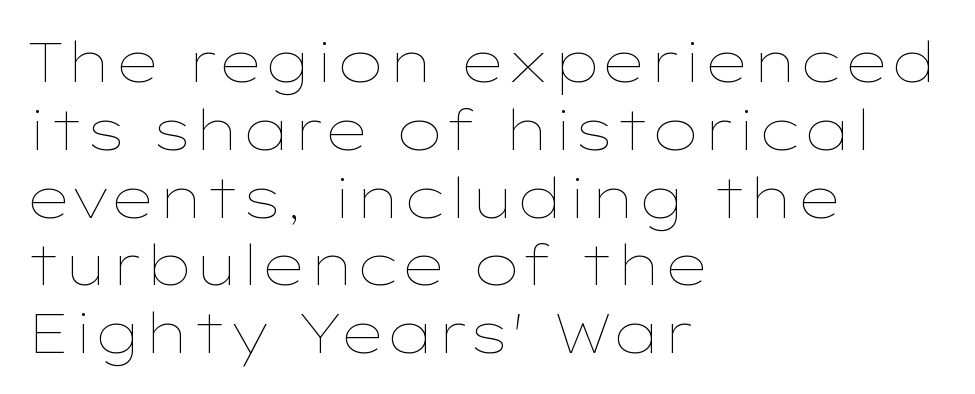
Q: Is the text bold? A: No.
Q: Is the text italic (slanted)? A: No, it is upright.
Q: Is the text underlined? A: No.
Q: How is the paragraph aligned? A: Left-aligned.
Q: Is the spacing between letters normal or unusually wide? A: Normal.
Q: Width (condensed, normal, or wide)? A: Wide.
Q: Stroke contrast? A: Low.
Q: x-height? A: Medium.
Q: Monospaced? A: No.
